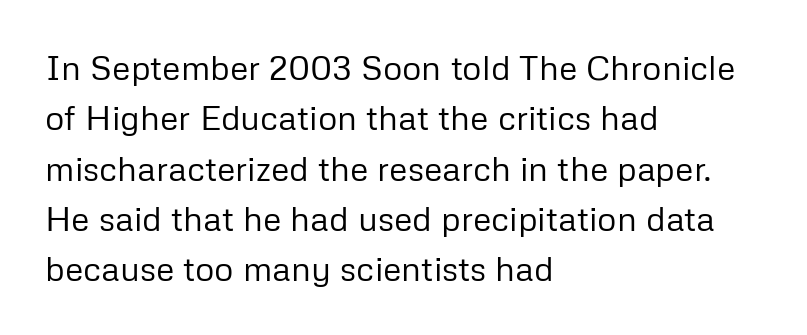
The image shows 34 px regular-weight sans-serif type, upright; set left-aligned, normal line spacing (1.48x), normal letter spacing, not underlined; low stroke contrast and a medium x-height.
